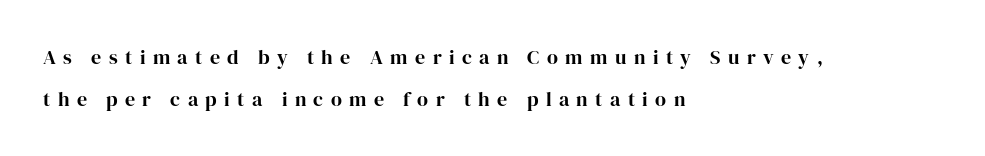
The image shows 20 px bold type, upright; set left-aligned, loose line spacing (2.1x), unusually wide letter spacing (+0.37 em), not underlined.
